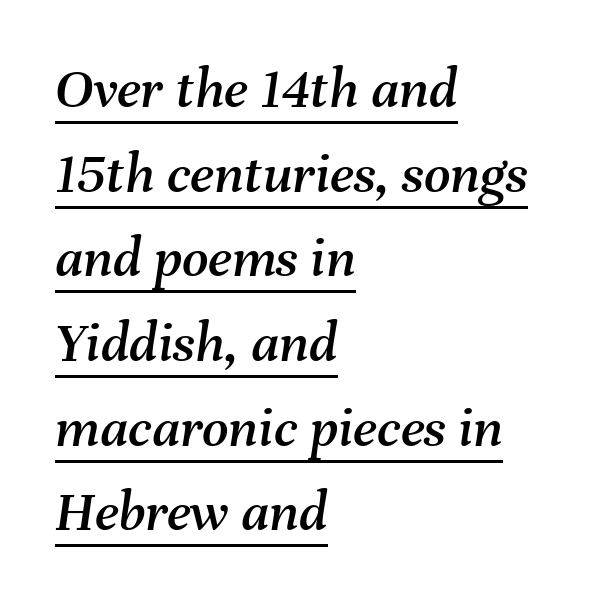
A continuous stroke trails under the words, as in a hyperlink. Does the copy run flush right? No — it runs flush left. The font's italic variant was chosen for this text. The letters sit at their default tracking, neither squeezed nor spread. Rows of type keep a routine distance in the vertical direction. The passage shown is typed in a proportional face where columns would drift.
